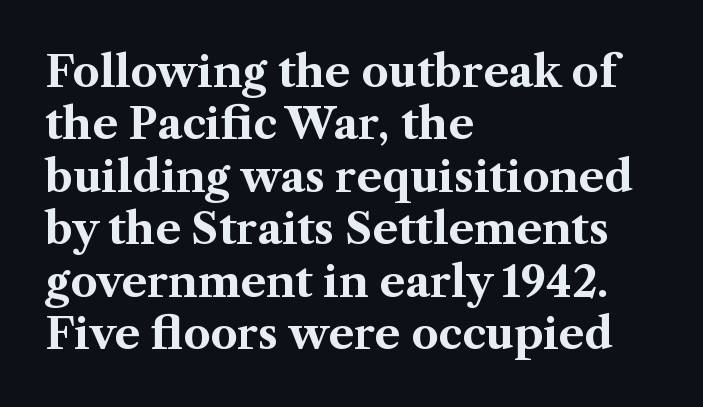
The image shows 43 px bold serif type, upright; set left-aligned, line spacing 1.22x, normal letter spacing, not underlined; medium stroke contrast and a medium x-height.
